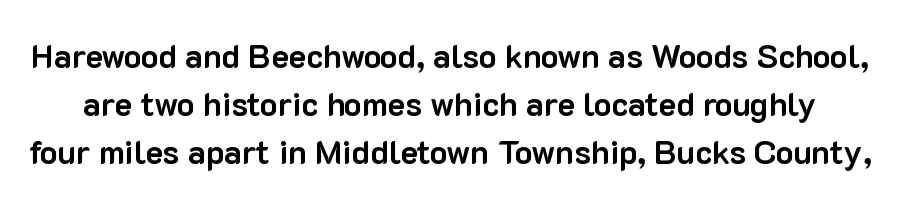
No italicization has been applied; the sample stays upright. No feet cap the strokes, marking this as sans-serif type. Is this a fixed-width face? No — the glyphs have proportional, varying widths. The typesetting leans heavy: a genuine bold.
